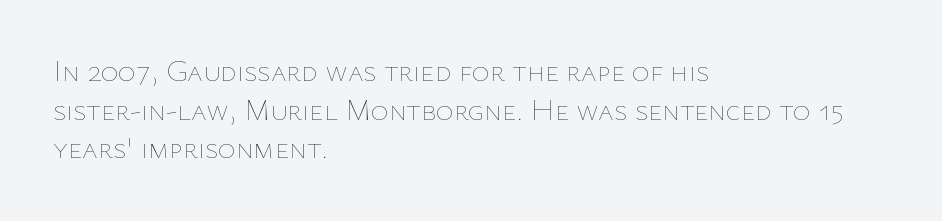
Every stem runs plumb, perpendicular to the baseline. Letters rest on an invisible, unmarked baseline. Each line starts at the same left margin while the right side varies. The cut favours lightness, reaching ordinary text weight at its darkest. Here the designer chose a conventional face with non-uniform glyph widths.
